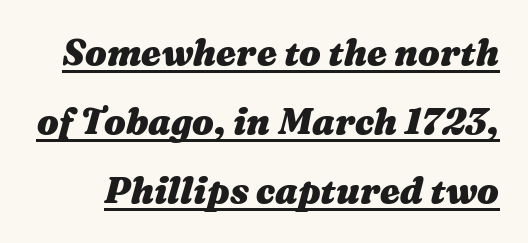
{"italic": "yes", "lean": "right", "slant_degrees": 16, "bold": "yes", "weight": "heavy", "width": "wide", "stroke_contrast": "medium", "x_height": "medium", "monospaced": "no", "underline": "yes", "line_spacing": "loose", "line_spacing_ratio": 1.92, "letter_spacing": "normal", "letter_spacing_em": 0.0, "glyph_px": 36}
